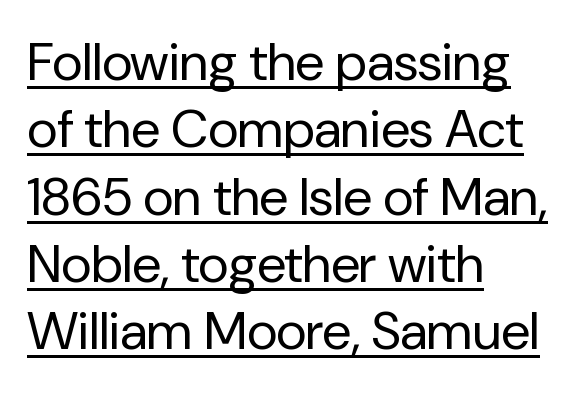
Q: Is the text bold? A: No.
Q: Is the text italic (slanted)? A: No, it is upright.
Q: Is the typeface a serif or a sans-serif typeface? A: Sans-serif.
Q: Is the text underlined? A: Yes.
Q: How is the paragraph aligned? A: Left-aligned.
Q: Is the spacing between letters normal or unusually wide? A: Normal.
Q: Is the spacing between lines tight, normal or loose? A: Normal.
Q: Width (condensed, normal, or wide)? A: Normal.
Q: Stroke contrast? A: Low.
Q: x-height? A: Medium.
Q: Monospaced? A: No.
